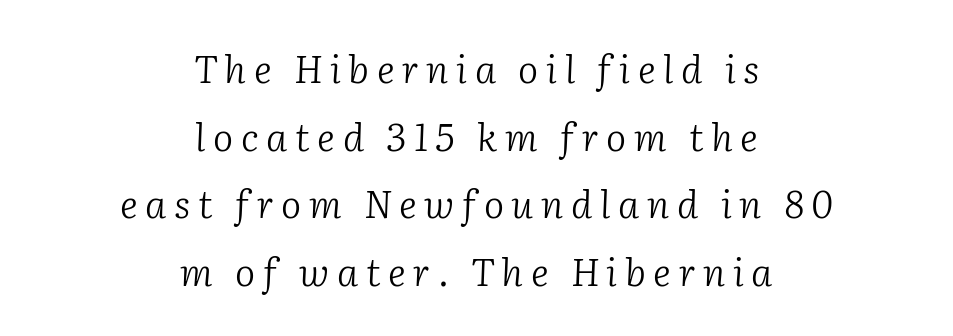
The image shows 38 px light serif type, italic (leaning right); set centered, line spacing 1.78x, unusually wide letter spacing (+0.2 em), not underlined; low stroke contrast and a medium x-height.
